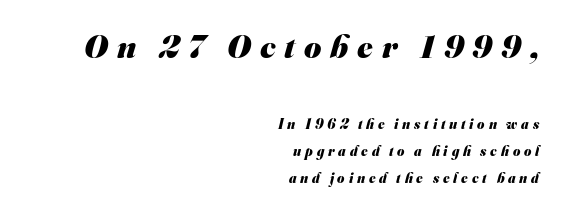
The image shows 33 px heavy sans-serif type; set right-aligned, loose line spacing (1.92x), unusually wide letter spacing (+0.27 em), not underlined; the first (top) block is 2.36x larger; medium stroke contrast and a small x-height.
